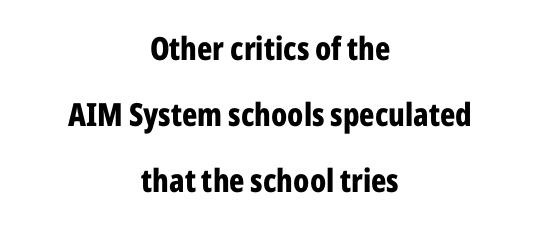
Posture: upright roman. Descender tails drop into unmarked territory. The letters sit at their default tracking, neither squeezed nor spread. Each glyph is drawn with heavy, bold strokes.
